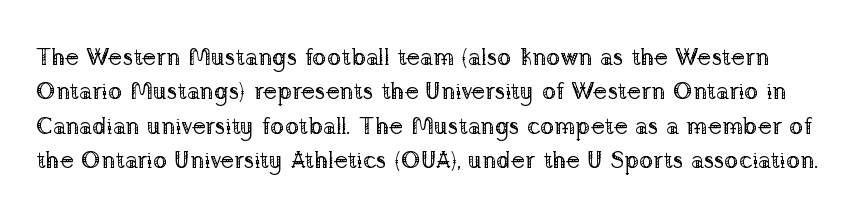
{"italic": "no", "bold": "no", "underline": "no", "line_spacing": "normal", "line_spacing_ratio": 1.43, "letter_spacing": "normal", "letter_spacing_em": 0.0, "glyph_px": 24}
